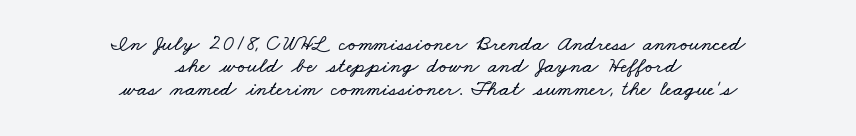
Between one letter and the next there's only the usual sliver of space. The words here are not underlined. Line starts and ends both wander, symmetrically. Honestly, the rows look squashed on top of each other.
